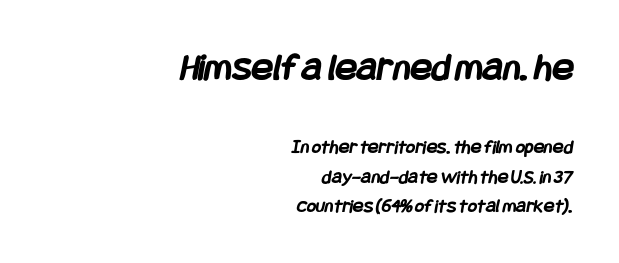
Q: Is the text bold? A: Yes.
Q: Is the typeface a serif or a sans-serif typeface? A: Sans-serif.
Q: Is the text underlined? A: No.
Q: How is the paragraph aligned? A: Right-aligned.
Q: Is the spacing between letters normal or unusually wide? A: Normal.
Q: Is the spacing between lines tight, normal or loose? A: Normal.
Q: Which block of text is set in a larger size, the first (top) or the second (bottom)? A: The first (top) one.
Q: Width (condensed, normal, or wide)? A: Condensed.
Q: Stroke contrast? A: Low.
Q: x-height? A: Large.
